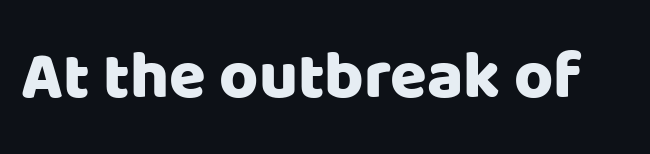
{"serif": "no", "italic": "no", "width": "normal", "stroke_contrast": "low", "x_height": "large", "monospaced": "no", "underline": "no", "letter_spacing": "normal", "letter_spacing_em": 0.0, "glyph_px": 67}
